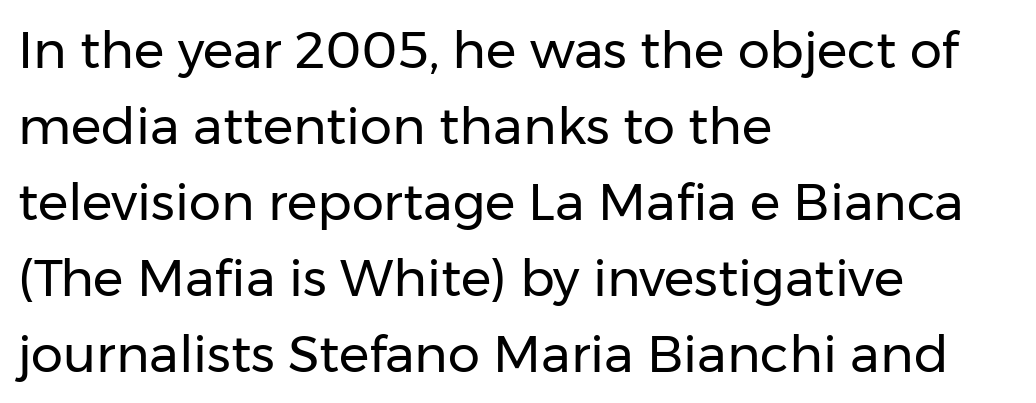
Q: Is the text bold? A: No.
Q: Is the text italic (slanted)? A: No, it is upright.
Q: Is the typeface a serif or a sans-serif typeface? A: Sans-serif.
Q: Is the text underlined? A: No.
Q: How is the paragraph aligned? A: Left-aligned.
Q: Is the spacing between letters normal or unusually wide? A: Normal.
Q: Is the spacing between lines tight, normal or loose? A: Normal.
Q: Width (condensed, normal, or wide)? A: Normal.
Q: Stroke contrast? A: Low.
Q: x-height? A: Medium.
Q: Monospaced? A: No.
